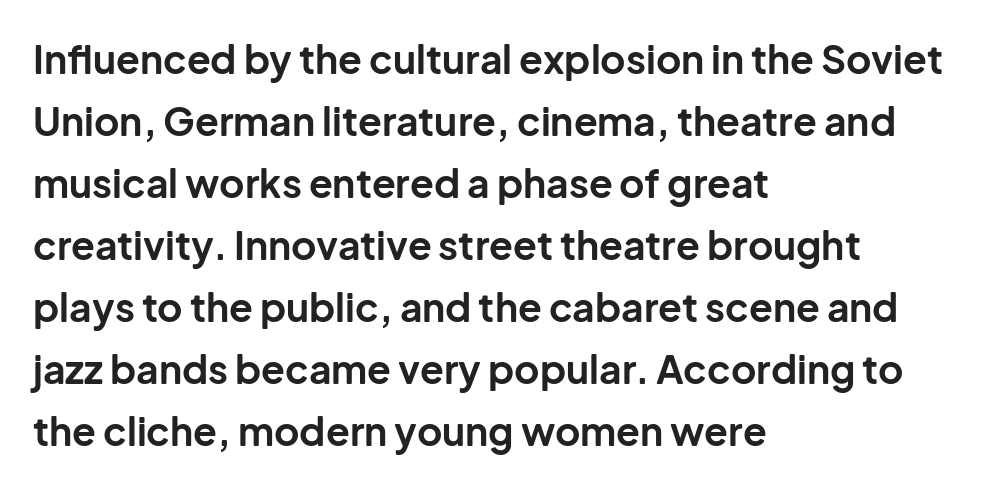
Q: Is the text bold? A: Yes.
Q: Is the text italic (slanted)? A: No, it is upright.
Q: Is the typeface a serif or a sans-serif typeface? A: Sans-serif.
Q: Is the text underlined? A: No.
Q: How is the paragraph aligned? A: Left-aligned.
Q: Is the spacing between letters normal or unusually wide? A: Normal.
Q: Is the spacing between lines tight, normal or loose? A: Normal.
Q: Width (condensed, normal, or wide)? A: Normal.
Q: Stroke contrast? A: Low.
Q: x-height? A: Medium.
Q: Monospaced? A: No.
